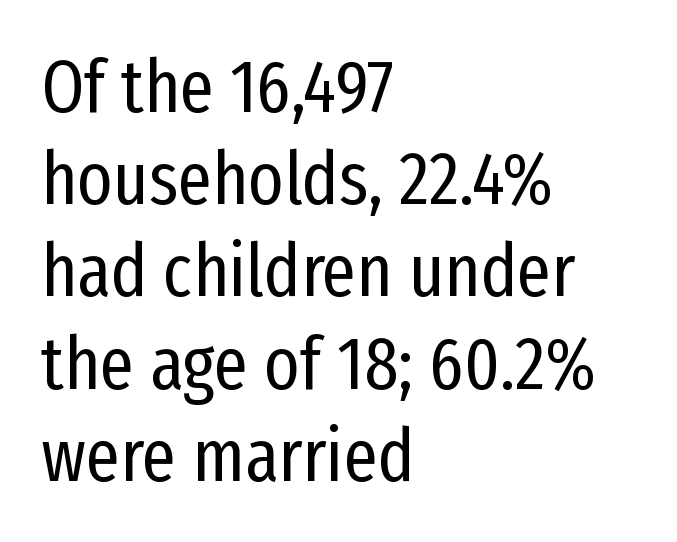
Q: Is the text bold? A: No.
Q: Is the text italic (slanted)? A: No, it is upright.
Q: Is the typeface a serif or a sans-serif typeface? A: Sans-serif.
Q: Is the text underlined? A: No.
Q: How is the paragraph aligned? A: Left-aligned.
Q: Is the spacing between letters normal or unusually wide? A: Normal.
Q: Width (condensed, normal, or wide)? A: Condensed.
Q: Stroke contrast? A: Low.
Q: x-height? A: Medium.
Q: Monospaced? A: No.
